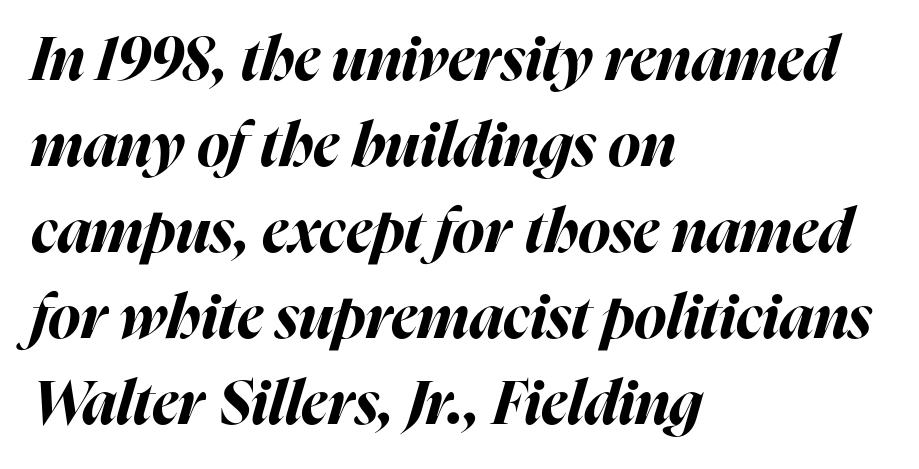
The image shows 61 px bold type, italic (leaning right); set left-aligned, normal line spacing (1.41x), normal letter spacing, not underlined; high stroke contrast and a medium x-height.
